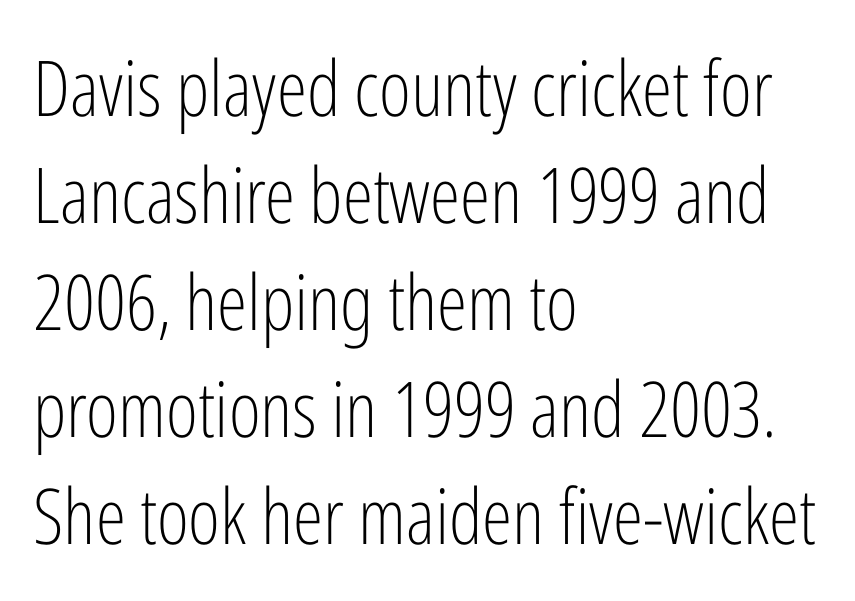
Q: Is the text bold? A: No.
Q: Is the text italic (slanted)? A: No, it is upright.
Q: Is the typeface a serif or a sans-serif typeface? A: Sans-serif.
Q: Is the text underlined? A: No.
Q: How is the paragraph aligned? A: Left-aligned.
Q: Is the spacing between letters normal or unusually wide? A: Normal.
Q: Is the spacing between lines tight, normal or loose? A: Normal.
Q: Width (condensed, normal, or wide)? A: Condensed.
Q: Stroke contrast? A: Low.
Q: x-height? A: Medium.
Q: Monospaced? A: No.
